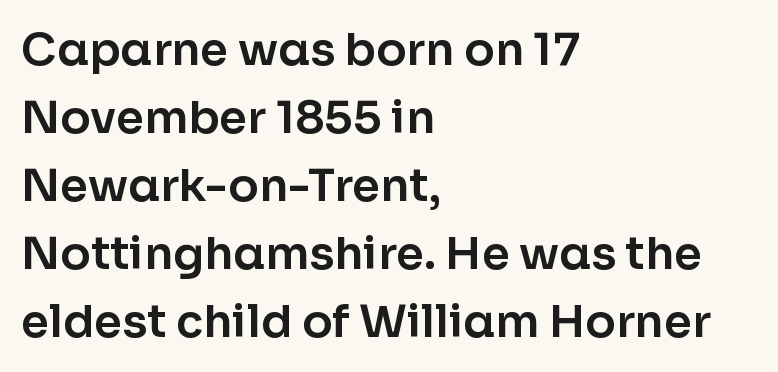
The image shows 45 px sans-serif type, upright; set left-aligned, normal line spacing (1.51x), normal letter spacing, not underlined; low stroke contrast and a medium x-height.
